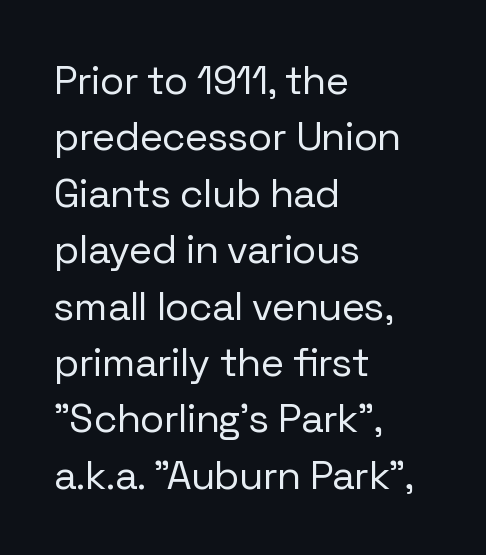
{"serif": "no", "italic": "no", "bold": "no", "weight": "regular", "width": "normal", "stroke_contrast": "low", "x_height": "medium", "monospaced": "no", "underline": "no", "align": "left", "line_spacing": "normal", "line_spacing_ratio": 1.41, "letter_spacing": "normal", "letter_spacing_em": 0.0, "glyph_px": 40}
